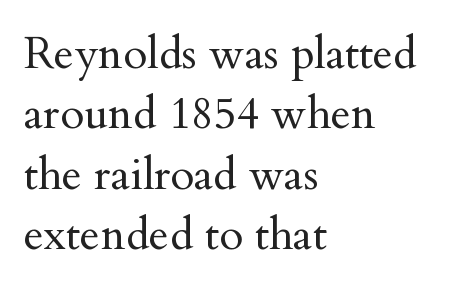
Q: Is the text bold? A: No.
Q: Is the text italic (slanted)? A: No, it is upright.
Q: Is the typeface a serif or a sans-serif typeface? A: Serif.
Q: Is the text underlined? A: No.
Q: How is the paragraph aligned? A: Left-aligned.
Q: Is the spacing between letters normal or unusually wide? A: Normal.
Q: Is the spacing between lines tight, normal or loose? A: Normal.
Q: Width (condensed, normal, or wide)? A: Normal.
Q: Stroke contrast? A: Medium.
Q: x-height? A: Small.
Q: Monospaced? A: No.
